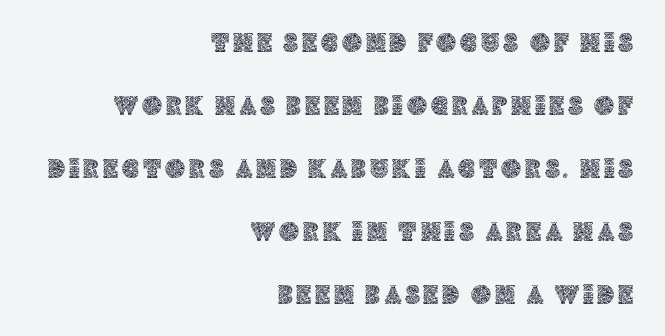
Decoration check: the copy has no underline. Quick note: interline space is abundant. Is there any slant? The stems are plumb. Which margin do the lines hug? The right one — the left edge is uneven.
